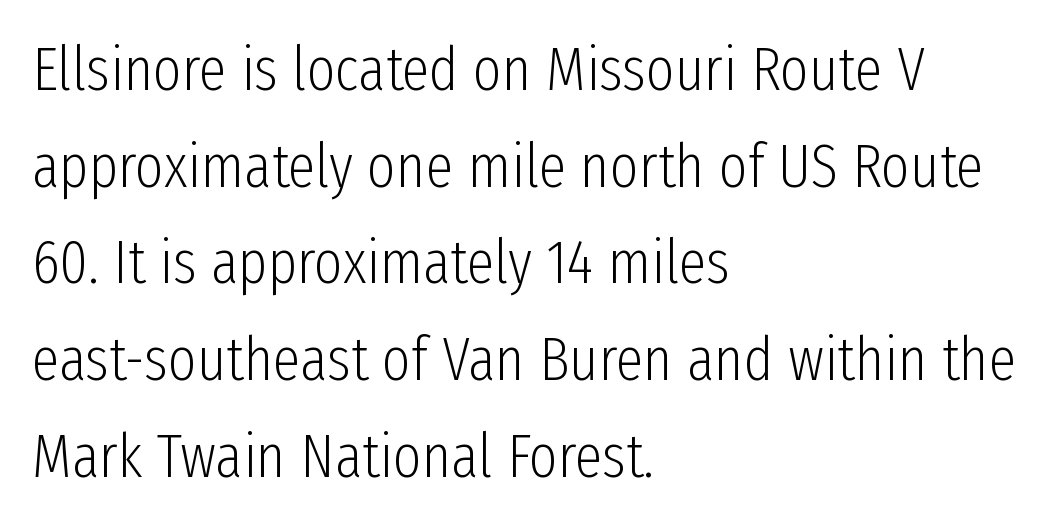
{"serif": "no", "italic": "no", "bold": "no", "weight": "light", "width": "condensed", "stroke_contrast": "low", "x_height": "medium", "monospaced": "no", "underline": "no", "align": "left", "line_spacing": "normal", "line_spacing_ratio": 1.56, "letter_spacing": "normal", "letter_spacing_em": 0.0, "glyph_px": 62}
